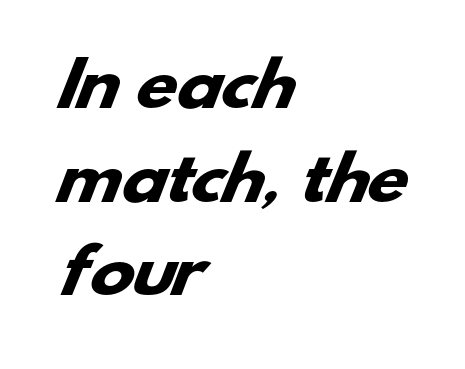
The text block is weighted toward the left margin, trailing off unevenly rightward. Compared with typical body copy, the letter spacing here is the same. Compared with an ordinary text face, these strokes are far heavier — a full bold. Unlike a traditional serif, this face leaves its strokes unadorned. Descenders are the only things crossing below the line. Think of a printed novel: that variable character pitch is what you see here.
